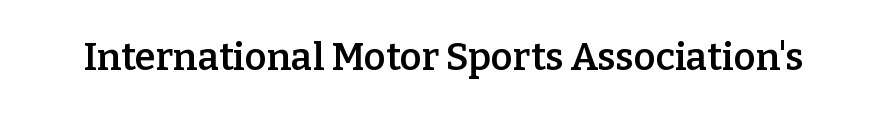
The image shows 38 px semibold serif type, upright; set normal letter spacing, not underlined; low stroke contrast and a medium x-height.
